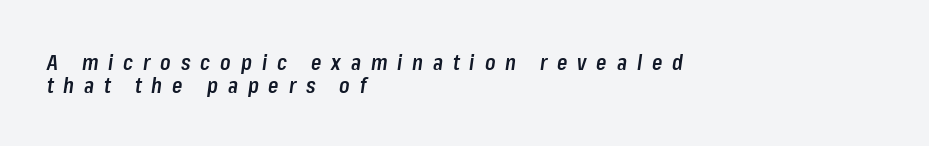
Q: Is the text bold? A: Semi-bold.
Q: Is the text italic (slanted)? A: Yes, it leans right by about 8 degrees.
Q: Is the text underlined? A: No.
Q: How is the paragraph aligned? A: Left-aligned.
Q: Is the spacing between letters normal or unusually wide? A: Unusually wide.
Q: Is the spacing between lines tight, normal or loose? A: Tight.
